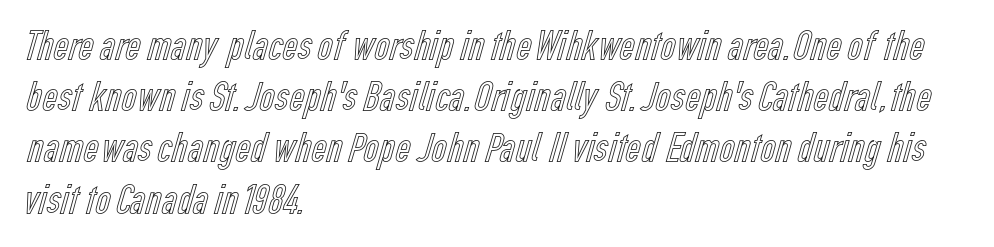
{"width": "condensed", "x_height": "medium", "monospaced": "no", "underline": "no", "align": "left", "line_spacing_ratio": 1.22, "letter_spacing": "normal", "letter_spacing_em": 0.0, "glyph_px": 42}
